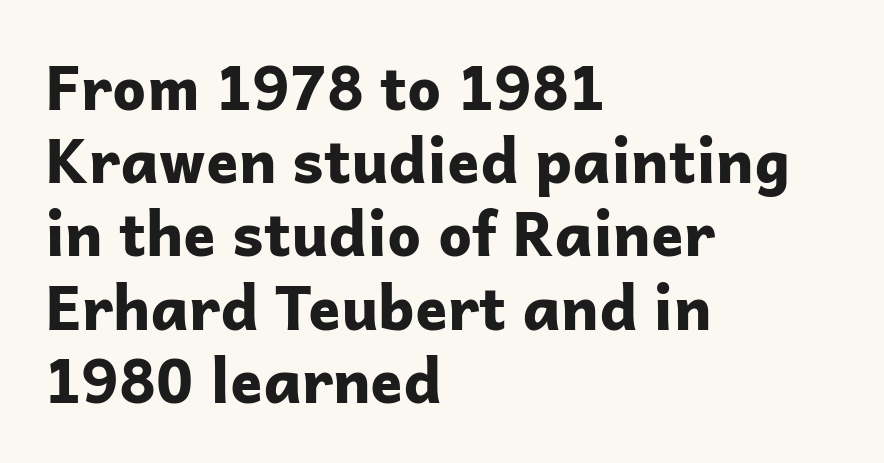
The rendering keeps characters at their native spacing. Check where the strokes stop: nothing finishes them off — pure sans. Layout note: lines flush left. Nobody drew a line under any word here.
